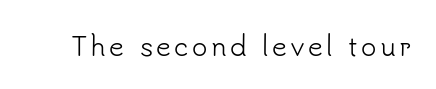
{"italic": "no", "bold": "no", "underline": "no", "glyph_px": 26}
